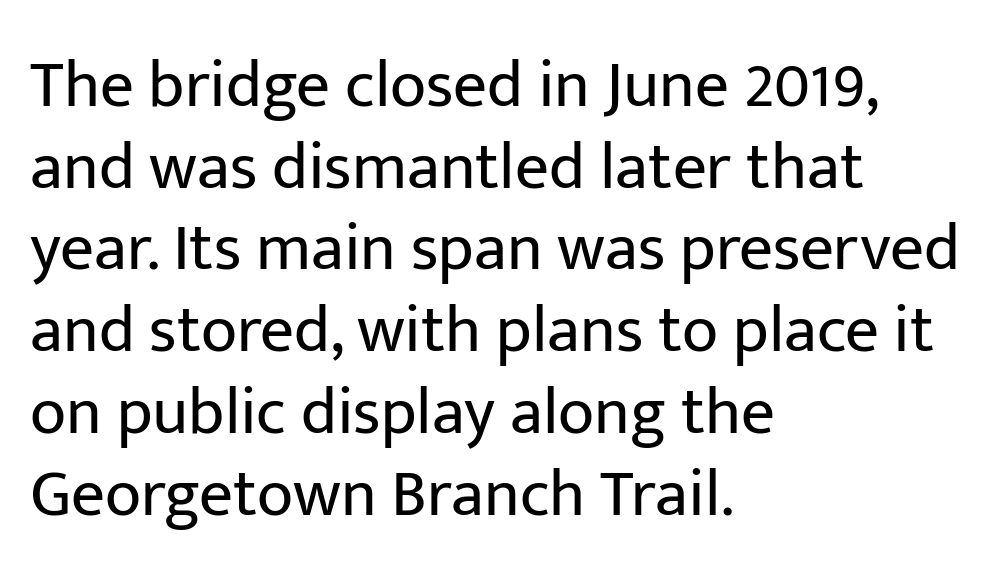
Q: Is the text bold? A: No.
Q: Is the text italic (slanted)? A: No, it is upright.
Q: Is the typeface a serif or a sans-serif typeface? A: Sans-serif.
Q: Is the text underlined? A: No.
Q: How is the paragraph aligned? A: Left-aligned.
Q: Is the spacing between letters normal or unusually wide? A: Normal.
Q: Width (condensed, normal, or wide)? A: Normal.
Q: Stroke contrast? A: Low.
Q: x-height? A: Medium.
Q: Monospaced? A: No.
